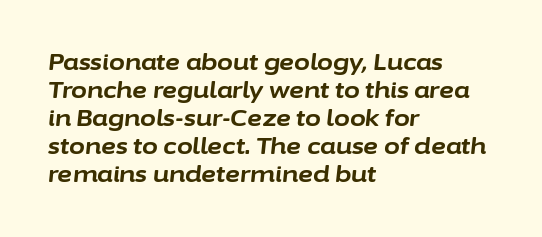
The image shows 23 px bold type, italic (leaning right); set left-aligned, line spacing 1.22x, normal letter spacing, not underlined.
